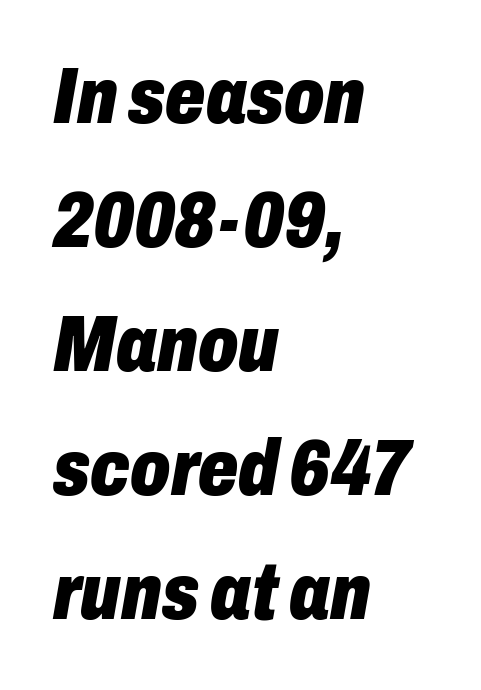
{"italic": "yes", "lean": "right", "slant_degrees": 10, "bold": "yes", "weight": "heavy", "width": "condensed", "stroke_contrast": "low", "x_height": "medium", "monospaced": "no", "underline": "no", "align": "left", "line_spacing": "normal", "line_spacing_ratio": 1.57, "letter_spacing": "normal", "letter_spacing_em": 0.0, "glyph_px": 79}
